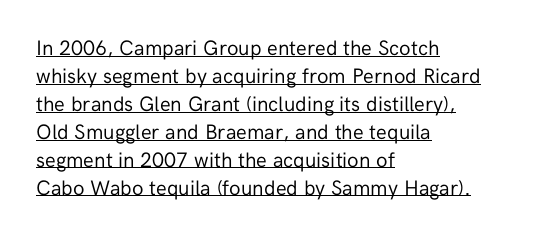
Q: Is the text bold? A: No.
Q: Is the text italic (slanted)? A: No, it is upright.
Q: Is the text underlined? A: Yes.
Q: How is the paragraph aligned? A: Left-aligned.
Q: Is the spacing between letters normal or unusually wide? A: Normal.
Q: Is the spacing between lines tight, normal or loose? A: Normal.
